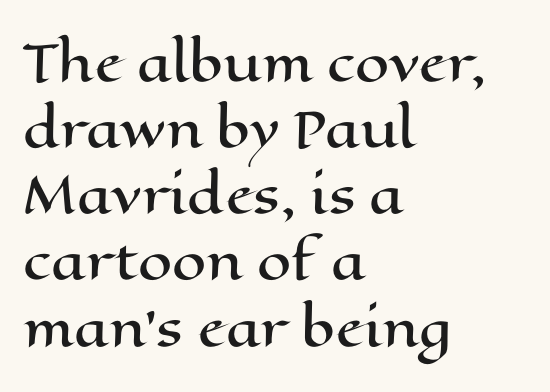
No extra tracking has been applied to these lines. Visually the block forms a straight wall on the left and a jagged coastline on the right. Descenders hang freely into open space. Upright lettering throughout.
